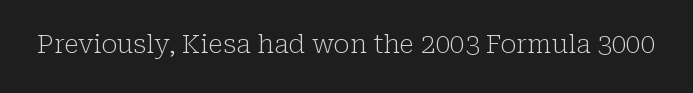
A roman cut, with each character standing at attention. Decoration check: the copy has no underline. The gaps between neighbouring characters are ordinary and unremarkable. Bold? No — there's no thickening of the strokes.
